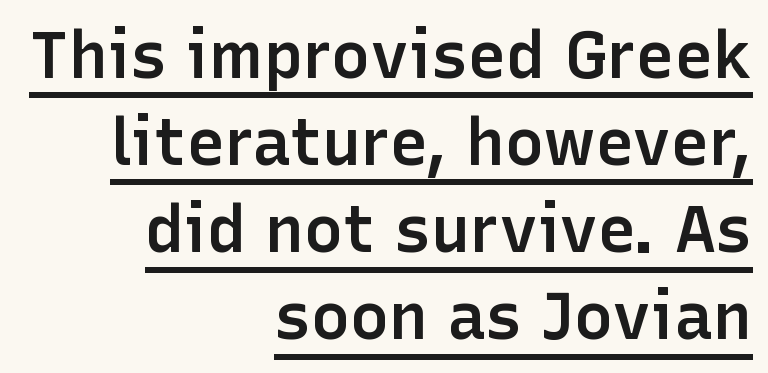
{"serif": "no", "italic": "no", "bold": "semi", "weight": "semibold", "width": "normal", "stroke_contrast": "low", "x_height": "medium", "monospaced": "no", "underline": "yes", "align": "right", "line_spacing": "normal", "line_spacing_ratio": 1.34, "letter_spacing": "normal", "letter_spacing_em": 0.0, "glyph_px": 65}
